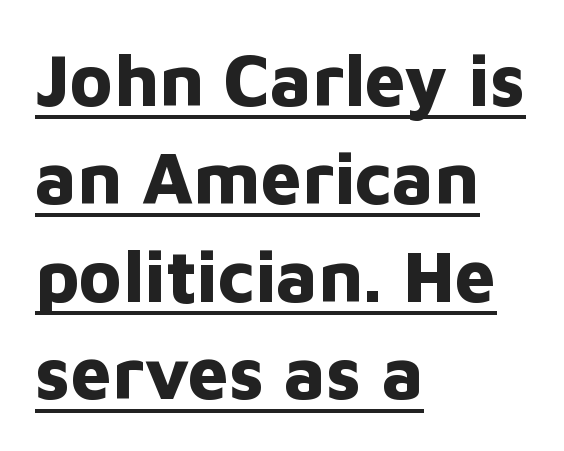
Typographically, this falls in the sans-serif category. Typographic density is high because the face is bold. Line starts are locked; line ends wander. Posture: vertical. Observe the ordinary spacing: letters are neighbours, not strangers.
